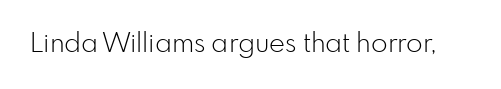
{"italic": "no", "bold": "no", "underline": "no", "letter_spacing": "normal", "letter_spacing_em": 0.0, "glyph_px": 27}
